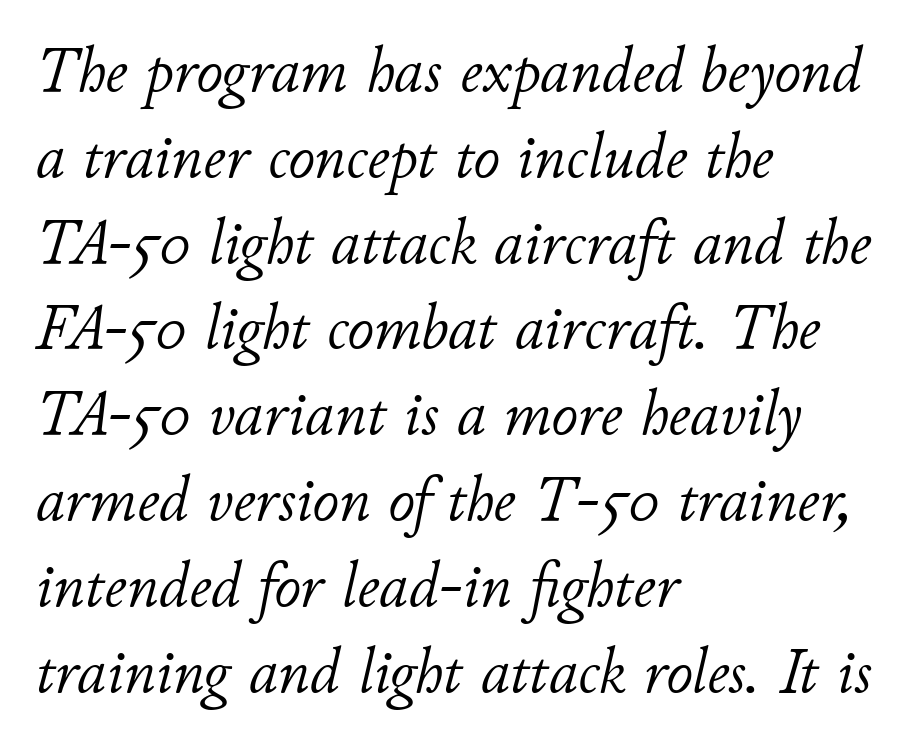
The image shows 65 px light type, italic (leaning right); set left-aligned, normal line spacing (1.32x), normal letter spacing, not underlined; low stroke contrast and a small x-height.
